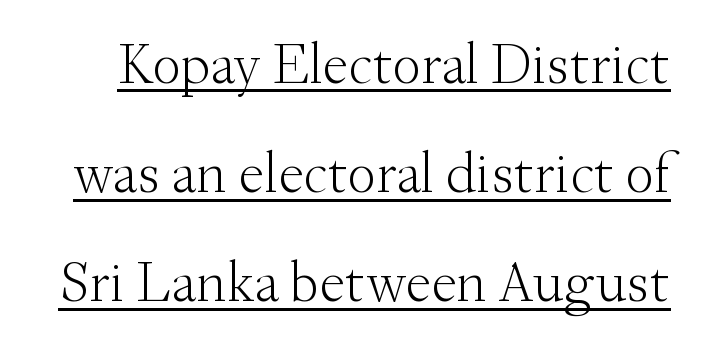
Q: Is the text bold? A: No.
Q: Is the text italic (slanted)? A: No, it is upright.
Q: Is the typeface a serif or a sans-serif typeface? A: Serif.
Q: Is the text underlined? A: Yes.
Q: Is the spacing between letters normal or unusually wide? A: Normal.
Q: Width (condensed, normal, or wide)? A: Normal.
Q: Stroke contrast? A: Medium.
Q: x-height? A: Small.
Q: Monospaced? A: No.
